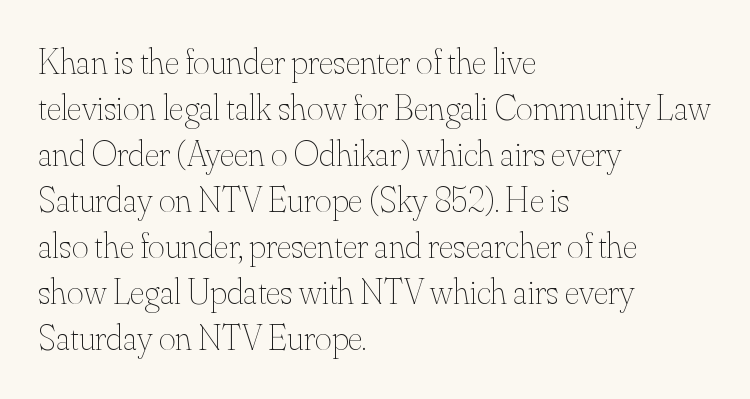
The passage is arranged the way most books set body copy — flush left. This sample uses an upright cut, with every glyph sitting square on the baseline. Any mark beneath the type? The region is blank. Short note: letters normally spaced. This is not heavy type; no bold has been used. Line spacing here is normal.
